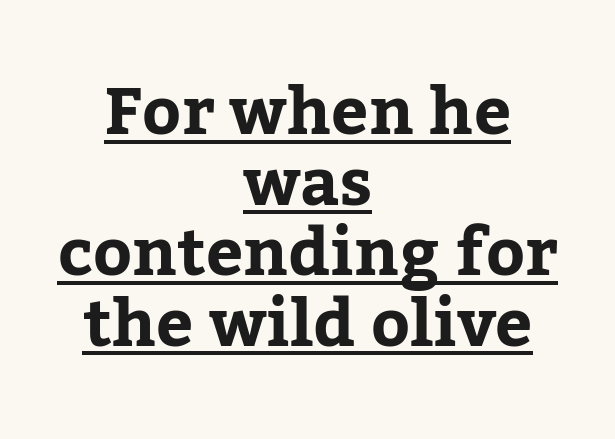
The image shows 66 px serif type, upright; set centered, tight line spacing (1.07x), normal letter spacing, underlined; low stroke contrast and a medium x-height.
